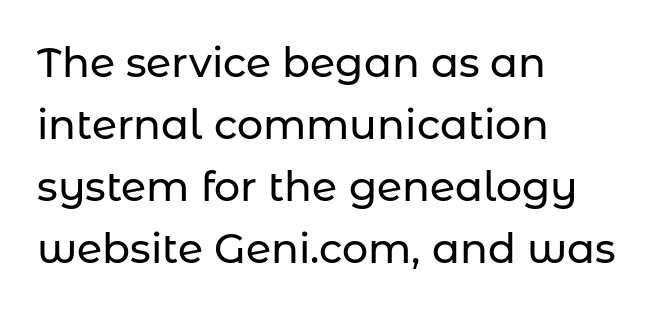
The image shows 41 px sans-serif type, upright; set left-aligned, normal line spacing (1.51x), normal letter spacing, not underlined; low stroke contrast and a medium x-height.
